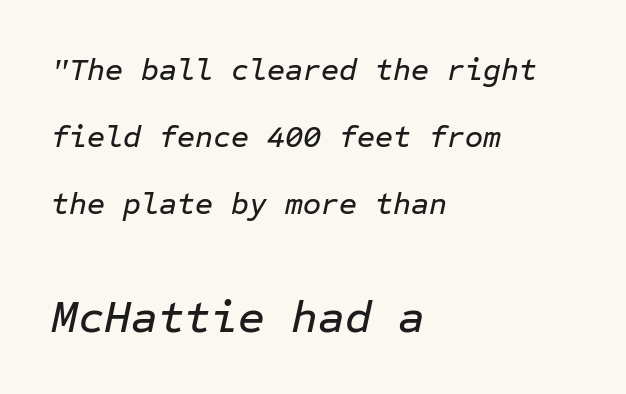
The strip under each line holds only bare page. The passage shown has conventional tracking throughout. The passage shown stacks its lines with a broad gap. The rendering anchors every line to the left-hand side.
